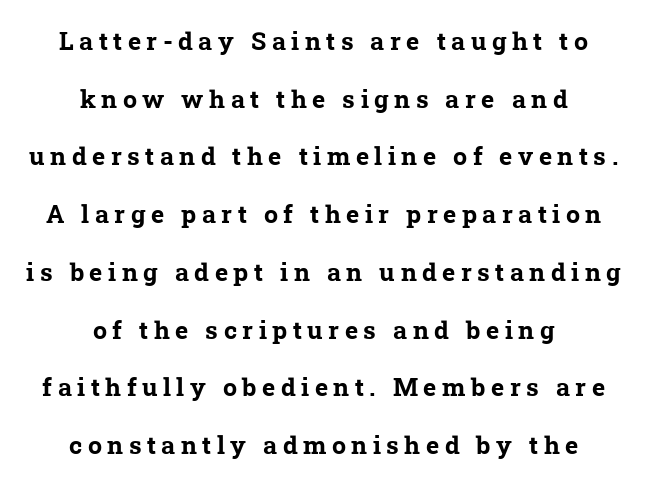
{"bold": "yes", "underline": "no", "align": "center", "line_spacing": "loose", "line_spacing_ratio": 2.31, "letter_spacing": "wide", "letter_spacing_em": 0.22, "glyph_px": 25}
